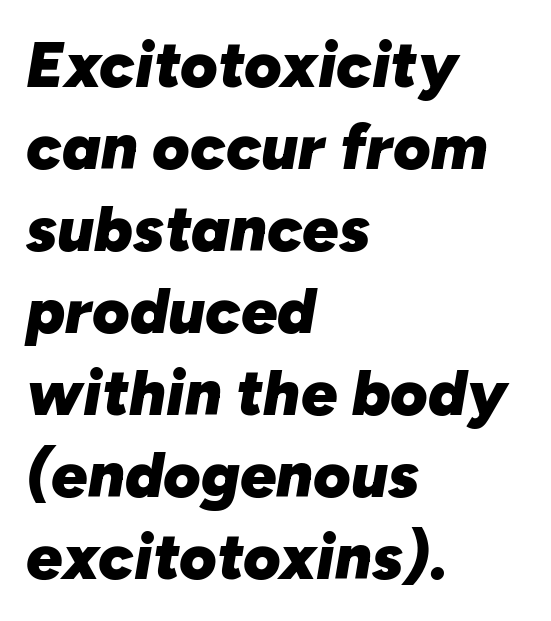
{"italic": "yes", "lean": "right", "slant_degrees": 10, "bold": "yes", "weight": "heavy", "width": "normal", "stroke_contrast": "low", "x_height": "medium", "monospaced": "no", "underline": "no", "align": "left", "line_spacing": "normal", "line_spacing_ratio": 1.28, "letter_spacing": "normal", "letter_spacing_em": 0.0, "glyph_px": 64}
